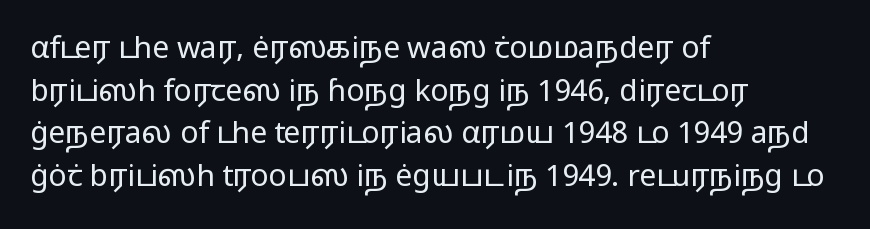
Q: Is the text bold? A: No.
Q: Is the text italic (slanted)? A: No, it is upright.
Q: Is the typeface a serif or a sans-serif typeface? A: Sans-serif.
Q: Is the text underlined? A: No.
Q: How is the paragraph aligned? A: Left-aligned.
Q: Is the spacing between letters normal or unusually wide? A: Normal.
Q: Is the spacing between lines tight, normal or loose? A: Normal.
Q: Width (condensed, normal, or wide)? A: Wide.
Q: Stroke contrast? A: Low.
Q: x-height? A: Medium.
Q: Monospaced? A: No.
